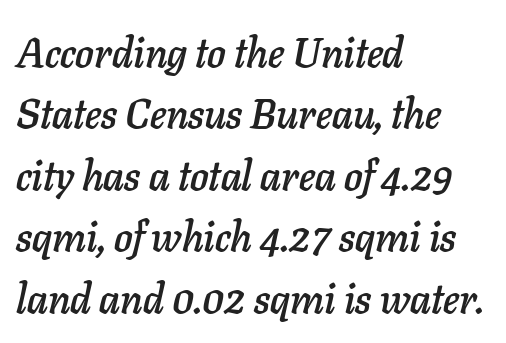
The image shows 41 px text type, italic (leaning right); set left-aligned, normal line spacing (1.5x), normal letter spacing, not underlined; low stroke contrast and a medium x-height.
